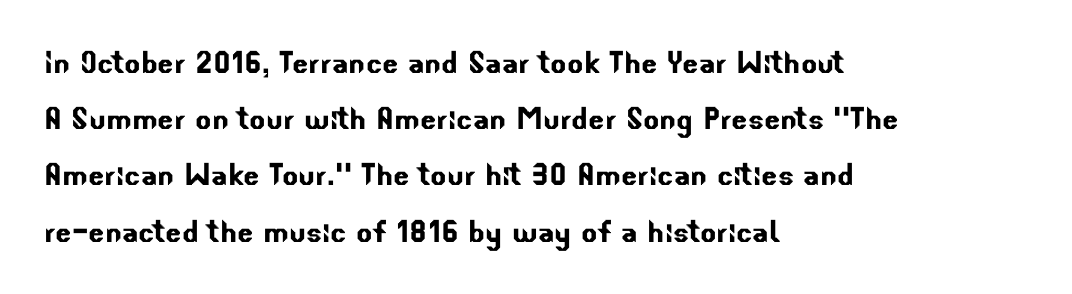
The image shows 38 px sans-serif type; set left-aligned, normal line spacing (1.48x), normal letter spacing, not underlined; low stroke contrast and a small x-height.
